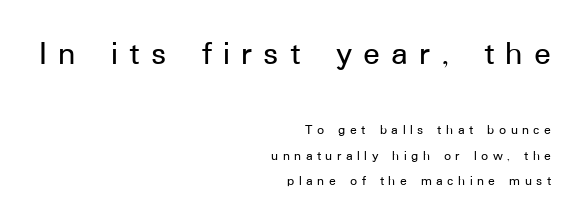
The image shows 35 px sans-serif type, upright; set right-aligned, line spacing 1.81x, unusually wide letter spacing (+0.32 em), not underlined; the first (top) block is 2.5x larger; low stroke contrast and a medium x-height.
